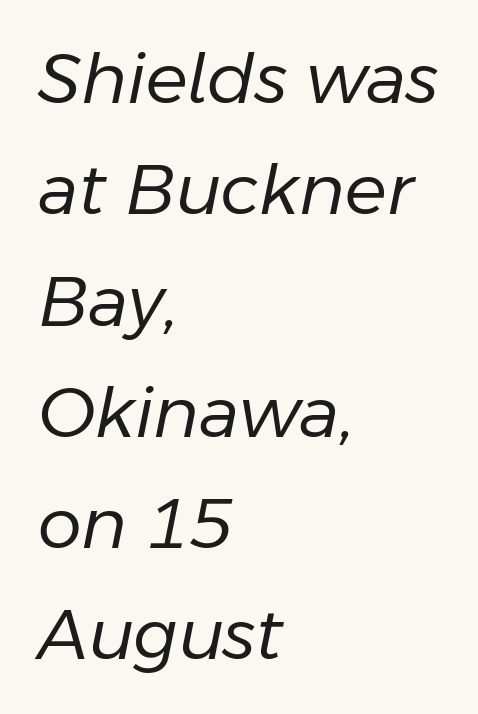
Would a proofreader flag this as italicized? Yes. Line beginnings align vertically; line endings do not. The weight would be labelled regular, book, light, or lighter still. This sample has the flowing, uneven cadence of proportional lettering. Each word holds together tightly as a unit, with standard inter-letter gaps. The rendering uses a moderate line-height, typical for paragraphs.
